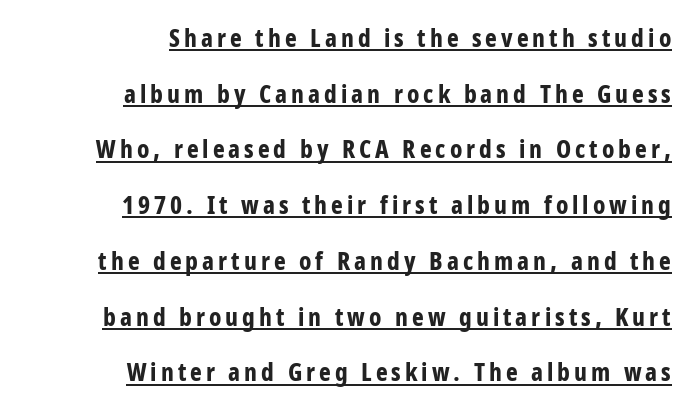
Looks like someone drew a line under every word here. The block of text is sparse from top to bottom, with ample space between rows. The passage is arranged like a letterhead date or caption credit — flush right. Emphasis by weight is at full strength: bold. This is the regular roman posture of the typeface.
